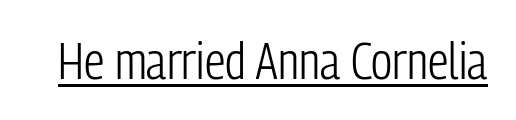
Weight: regular or lighter. Typographically, this falls in the sans-serif category. It's the straight-up-and-down kind of type. In terms of letterspacing, this is plain default setting. Note the varied advance widths — an 'i' is clearly narrower than an 'm'.
